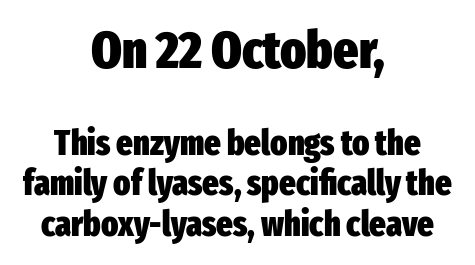
{"serif": "no", "italic": "no", "bold": "yes", "weight": "heavy", "width": "condensed", "stroke_contrast": "low", "x_height": "medium", "monospaced": "no", "underline": "no", "align": "center", "line_spacing_ratio": 1.16, "letter_spacing": "normal", "letter_spacing_em": 0.0, "larger_block": "first", "size_ratio": 1.51, "glyph_px": 53}
